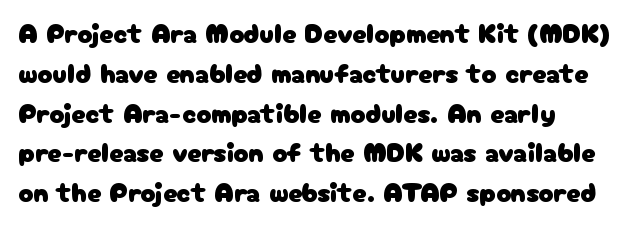
No feet cap the strokes, marking this as sans-serif type. These lines are rendered in a variable-pitch font. Between one letter and the next there's only the usual sliver of space. Lines of text with bare space underneath.
